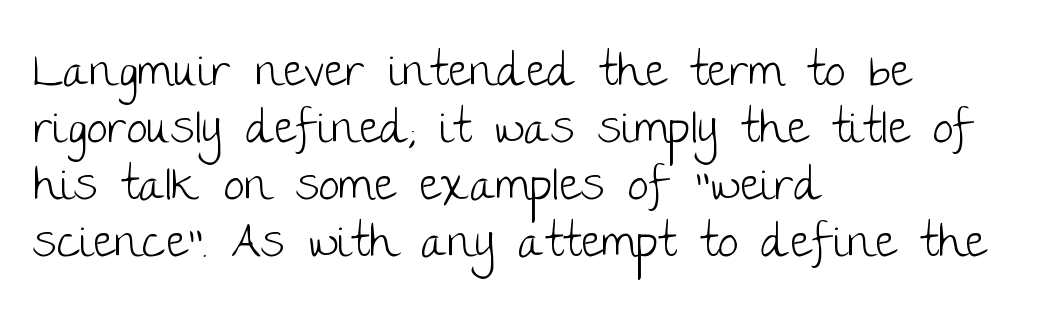
The image shows 47 px light sans-serif type, upright; set left-aligned, line spacing 1.21x, normal letter spacing, not underlined; low stroke contrast and a large x-height.
